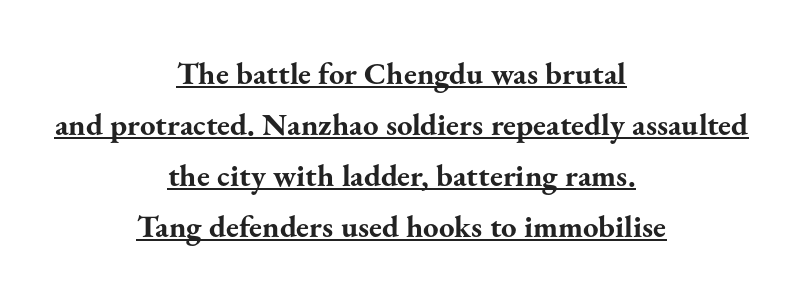
A continuous stroke trails under the words, as in a hyperlink. The glyphs in this specimen are seriffed. The passage shown stacks its lines at a standard gap. Nope, not italic — everything's standing straight. Nothing unusual about the tracking: characters are spaced as the font intends. Which margin do the lines hug? Neither — every line sits in the middle.
